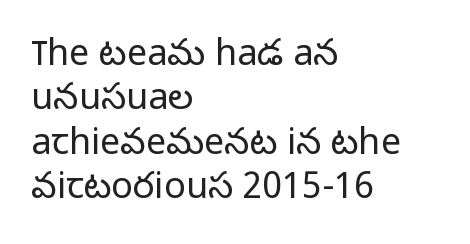
{"serif": "no", "italic": "no", "bold": "no", "weight": "light", "width": "normal", "stroke_contrast": "low", "x_height": "medium", "monospaced": "no", "underline": "no", "align": "left", "line_spacing_ratio": 1.23, "letter_spacing": "normal", "letter_spacing_em": 0.0, "glyph_px": 36}
